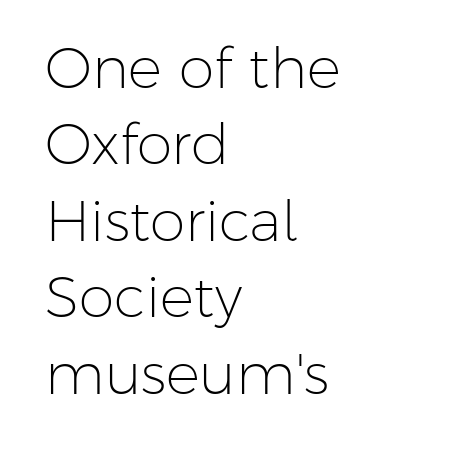
The image shows 57 px light sans-serif type, upright; set left-aligned, normal line spacing (1.34x), normal letter spacing, not underlined; low stroke contrast and a medium x-height.
